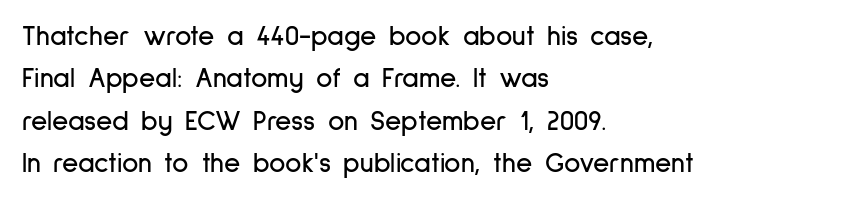
These lines are composed in type without serifs. The paragraph shown leans on its left margin. This rendering features lettering with no underline. A typesetter would call this proportional, since set widths differ per character. Baseline-to-baseline distance is the conventional proportion of letter height.
